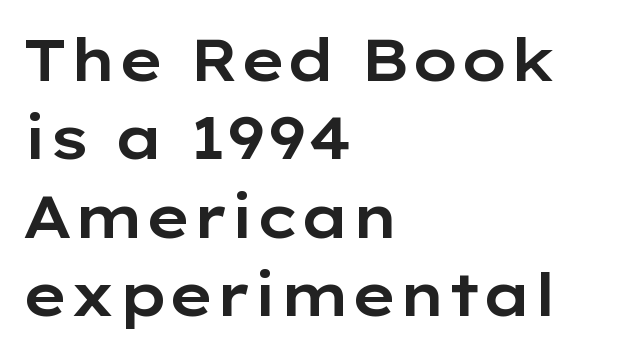
The image shows 59 px wide sans-serif type, upright; set left-aligned, normal line spacing (1.33x), normal letter spacing, not underlined; low stroke contrast and a medium x-height.
